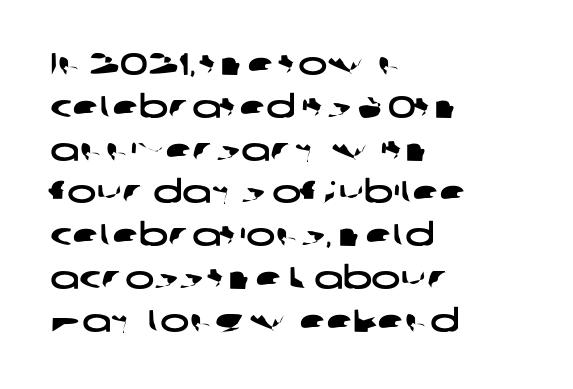
These lines stack with their left ends in a neat column. Typographically, this falls in the sans-serif category. The passage shown is typed in a proportional face where columns would drift. The space between consecutive lines is moderate. Between one letter and the next there's only the usual sliver of space. This rendering features lettering with no underline.
